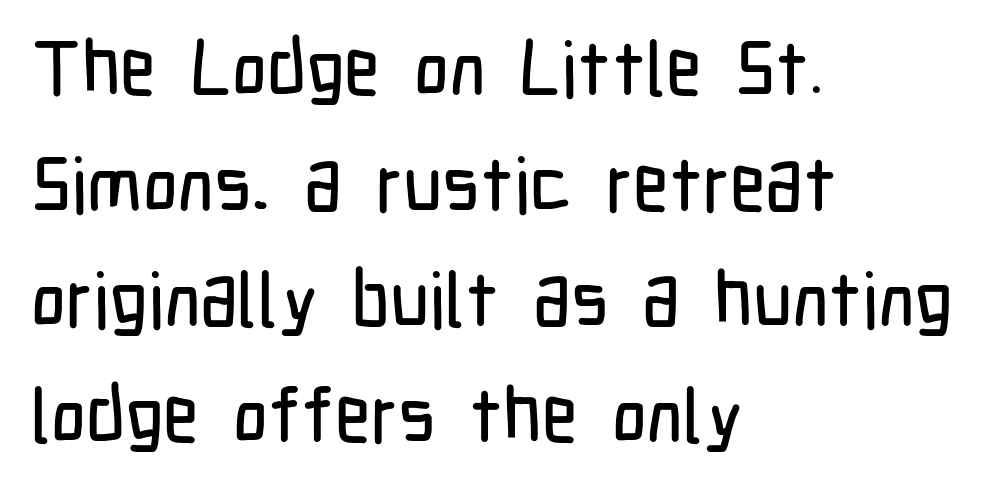
{"serif": "no", "italic": "no", "width": "condensed", "stroke_contrast": "low", "x_height": "medium", "monospaced": "no", "underline": "no", "align": "left", "line_spacing": "normal", "line_spacing_ratio": 1.52, "letter_spacing": "normal", "letter_spacing_em": 0.0, "glyph_px": 76}
